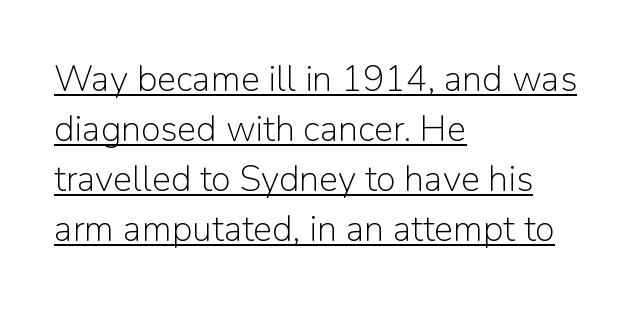
The image shows 36 px light sans-serif type, upright; set left-aligned, normal line spacing (1.39x), normal letter spacing, underlined; low stroke contrast and a medium x-height.
